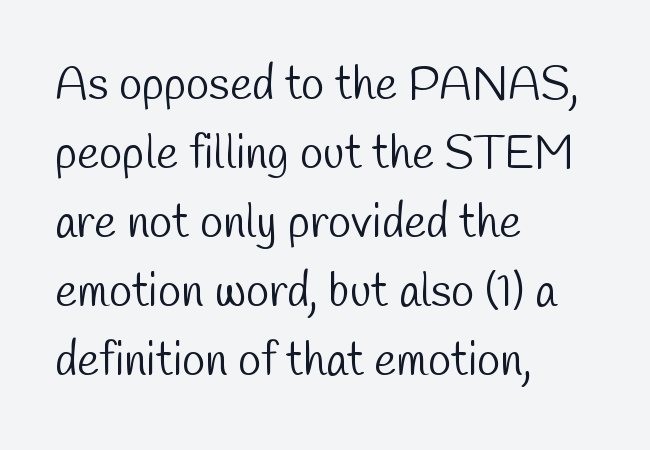
{"serif": "no", "bold": "no", "weight": "light", "width": "condensed", "stroke_contrast": "low", "x_height": "medium", "monospaced": "no", "underline": "no", "align": "left", "line_spacing": "normal", "line_spacing_ratio": 1.47, "letter_spacing": "normal", "letter_spacing_em": 0.0, "glyph_px": 47}
